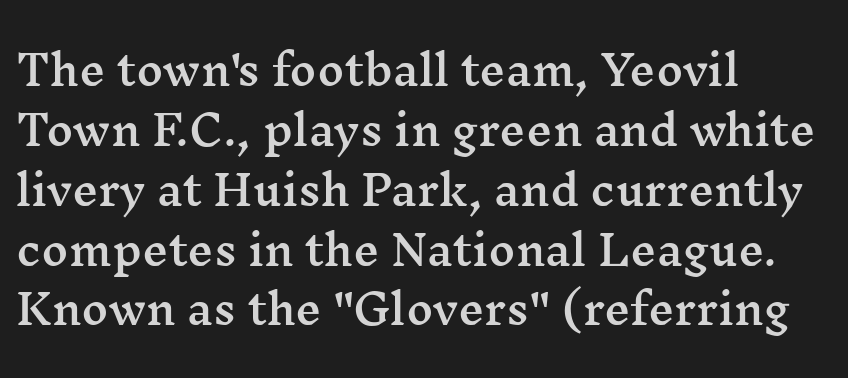
{"serif": "yes", "italic": "no", "width": "wide", "stroke_contrast": "medium", "x_height": "medium", "monospaced": "no", "underline": "no", "align": "left", "line_spacing": "normal", "line_spacing_ratio": 1.46, "letter_spacing": "normal", "letter_spacing_em": 0.0, "glyph_px": 41}
